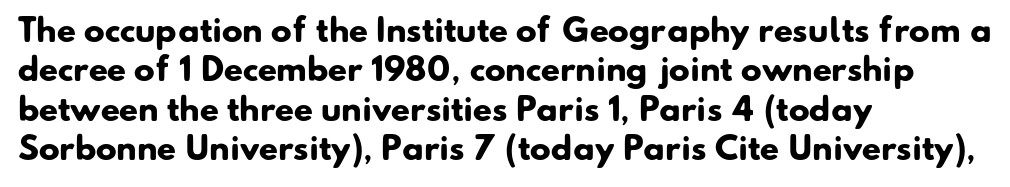
The image shows 31 px heavy sans-serif type; set left-aligned, normal line spacing (1.27x), normal letter spacing, not underlined; low stroke contrast and a small x-height.
